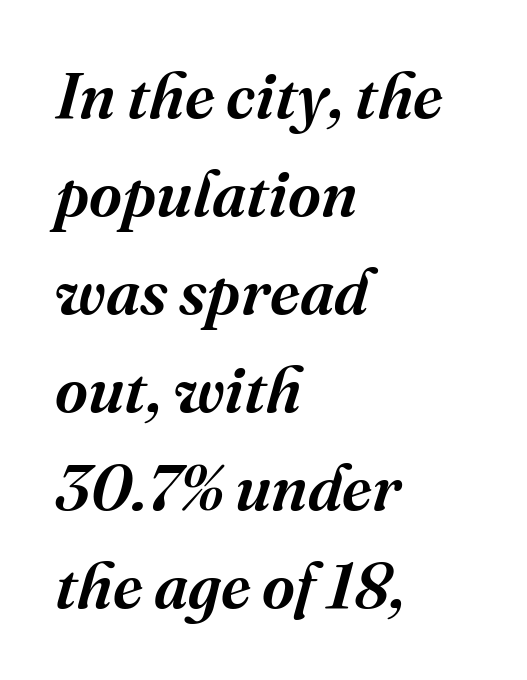
{"serif": "yes", "italic": "yes", "lean": "right", "slant_degrees": 16, "bold": "semi", "weight": "semibold", "width": "normal", "stroke_contrast": "medium", "x_height": "medium", "monospaced": "no", "underline": "no", "align": "left", "line_spacing": "normal", "line_spacing_ratio": 1.53, "letter_spacing": "normal", "letter_spacing_em": 0.0, "glyph_px": 64}
